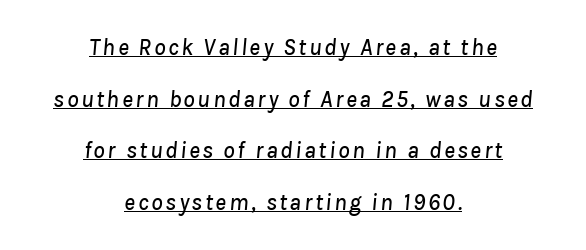
Underlined type. The whole block is typeset with a tilt. Neither beginnings nor endings align; midpoints do. The space between consecutive lines is lavish.
